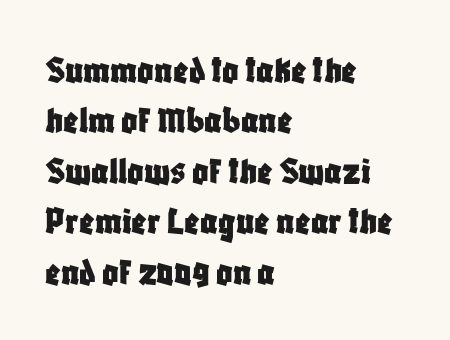
{"serif": "no", "italic": "no", "width": "condensed", "stroke_contrast": "low", "x_height": "large", "monospaced": "no", "underline": "no", "align": "left", "line_spacing": "normal", "line_spacing_ratio": 1.26, "letter_spacing": "normal", "letter_spacing_em": 0.0, "glyph_px": 40}
